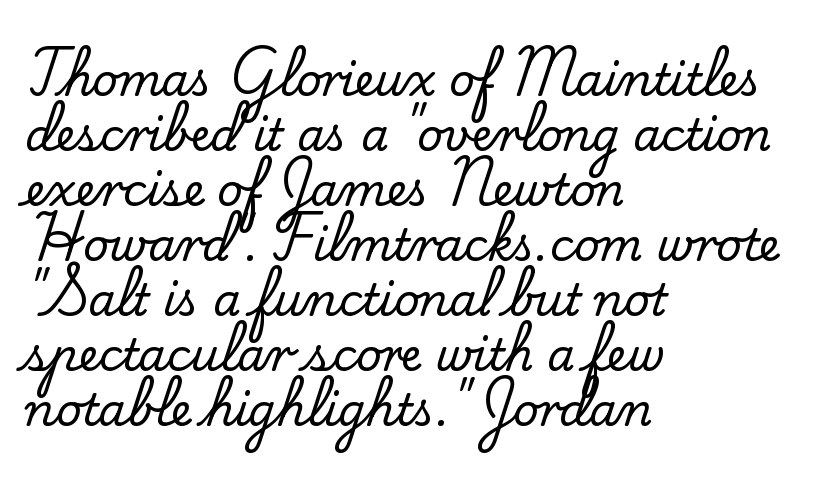
{"serif": "yes", "width": "normal", "stroke_contrast": "low", "x_height": "small", "monospaced": "no", "underline": "no", "align": "left", "line_spacing": "normal", "line_spacing_ratio": 1.25, "letter_spacing": "normal", "letter_spacing_em": 0.0, "glyph_px": 44}
